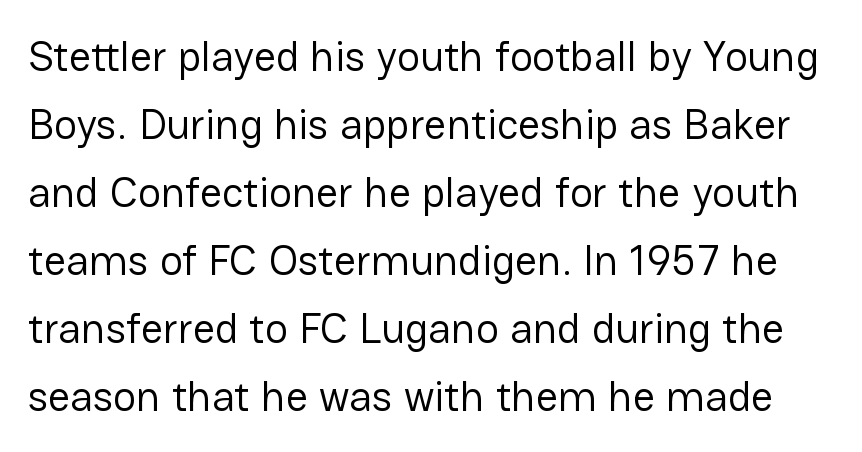
Q: Is the text bold? A: No.
Q: Is the text italic (slanted)? A: No, it is upright.
Q: Is the typeface a serif or a sans-serif typeface? A: Sans-serif.
Q: Is the text underlined? A: No.
Q: Is the spacing between letters normal or unusually wide? A: Normal.
Q: Is the spacing between lines tight, normal or loose? A: Normal.
Q: Width (condensed, normal, or wide)? A: Normal.
Q: Stroke contrast? A: Low.
Q: x-height? A: Medium.
Q: Monospaced? A: No.
